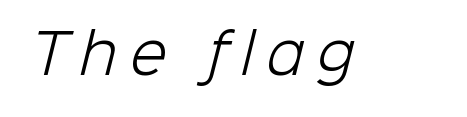
The image shows 54 px light sans-serif type; set unusually wide letter spacing (+0.23 em), not underlined; low stroke contrast and a medium x-height.
